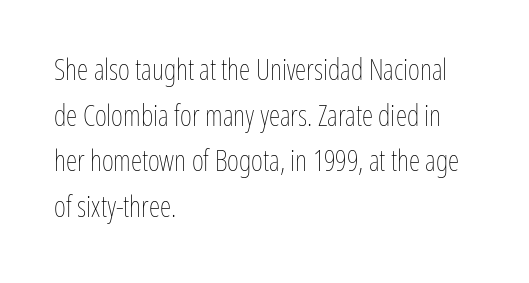
The image shows 29 px thin, condensed type, upright; set left-aligned, normal line spacing (1.57x), normal letter spacing, not underlined; low stroke contrast and a medium x-height.
